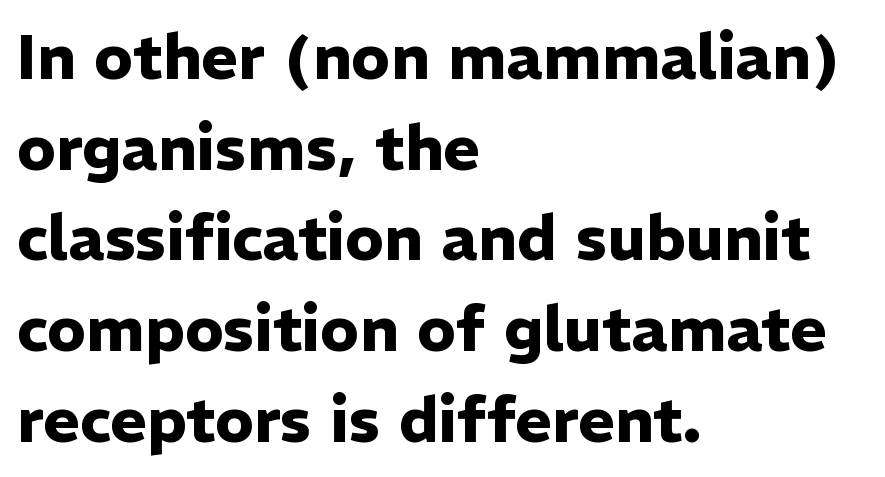
{"serif": "no", "italic": "no", "bold": "yes", "weight": "heavy", "width": "normal", "stroke_contrast": "low", "x_height": "medium", "monospaced": "no", "underline": "no", "align": "left", "line_spacing": "normal", "line_spacing_ratio": 1.44, "letter_spacing": "normal", "letter_spacing_em": 0.0, "glyph_px": 63}
